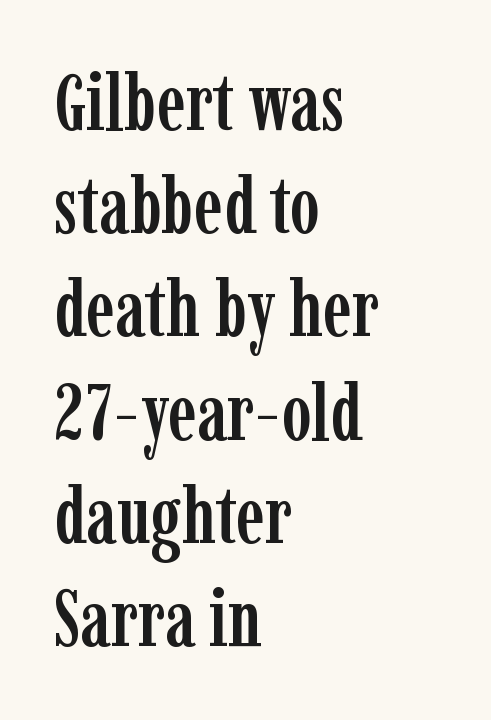
Q: Is the text italic (slanted)? A: No, it is upright.
Q: Is the typeface a serif or a sans-serif typeface? A: Serif.
Q: Is the text underlined? A: No.
Q: How is the paragraph aligned? A: Left-aligned.
Q: Is the spacing between letters normal or unusually wide? A: Normal.
Q: Is the spacing between lines tight, normal or loose? A: Normal.
Q: Width (condensed, normal, or wide)? A: Condensed.
Q: Stroke contrast? A: Low.
Q: x-height? A: Medium.
Q: Monospaced? A: No.
